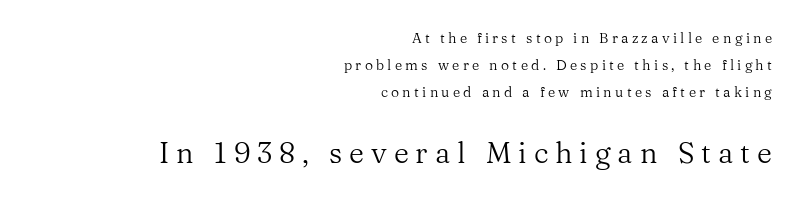
Only glyphs here, with clear space below each row. The face used here is proportionally spaced, like ordinary book or web type. Characters remain perfectly vertical along every line. Each word looks stretched out because of the extra space between its letters. Type size steps up from the first block to the second. Alignment: flush right.
